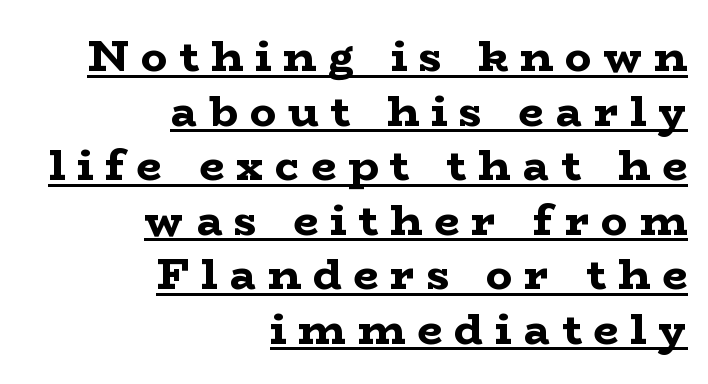
This sample uses a serif face. Stroke thickness is high; the sample reads as a true bold. The string is rendered with underlining switched on. Unlike italic type, these characters show no tilt at all. Casual observation: everything's shoved over to the right.
